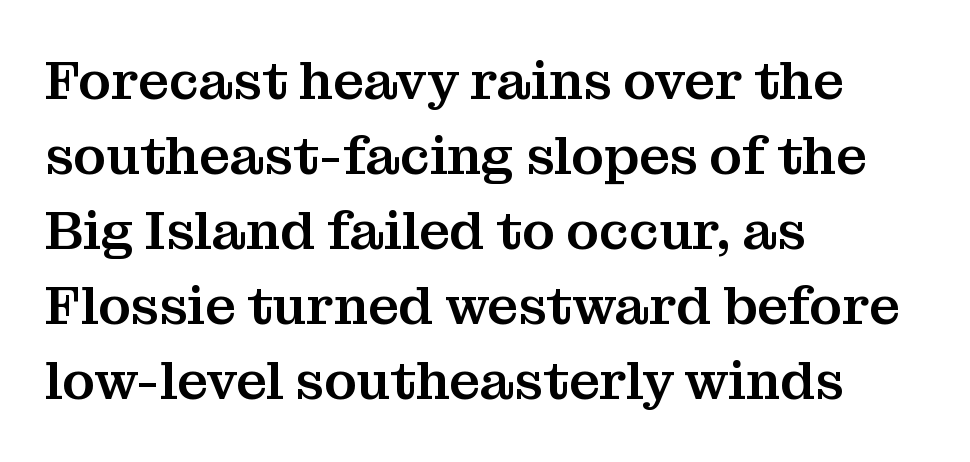
Q: Is the text italic (slanted)? A: No, it is upright.
Q: Is the typeface a serif or a sans-serif typeface? A: Serif.
Q: Is the text underlined? A: No.
Q: How is the paragraph aligned? A: Left-aligned.
Q: Is the spacing between letters normal or unusually wide? A: Normal.
Q: Is the spacing between lines tight, normal or loose? A: Normal.
Q: Width (condensed, normal, or wide)? A: Normal.
Q: Stroke contrast? A: Medium.
Q: x-height? A: Medium.
Q: Monospaced? A: No.
